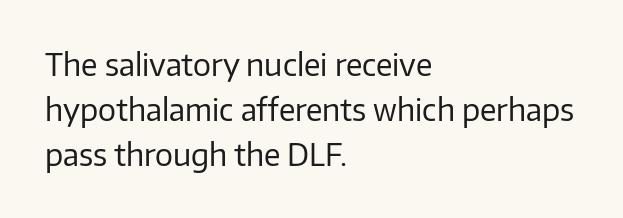
Is this a heavy cut? Hardly; it is regular or lighter. This is sans-serif lettering, the kind often seen on screens and signage. The rows are spaced the way most documents space them. Characters follow at the spacing the type designer built in.
